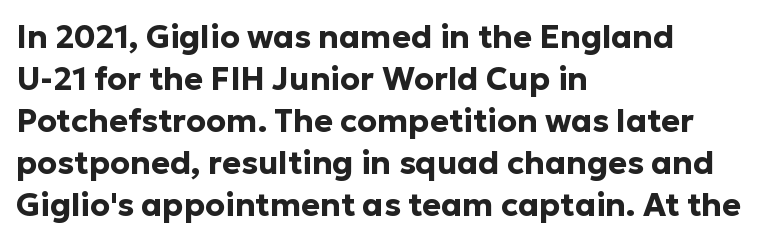
The image shows 32 px bold sans-serif type, upright; set left-aligned, normal line spacing (1.31x), normal letter spacing, not underlined; low stroke contrast and a medium x-height.
